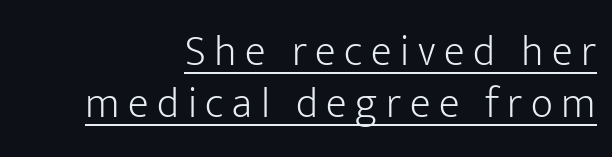
{"serif": "no", "italic": "no", "bold": "no", "weight": "light", "width": "normal", "stroke_contrast": "low", "x_height": "medium", "monospaced": "no", "underline": "yes", "align": "right", "line_spacing_ratio": 1.22, "letter_spacing": "wide", "letter_spacing_em": 0.2, "glyph_px": 43}
